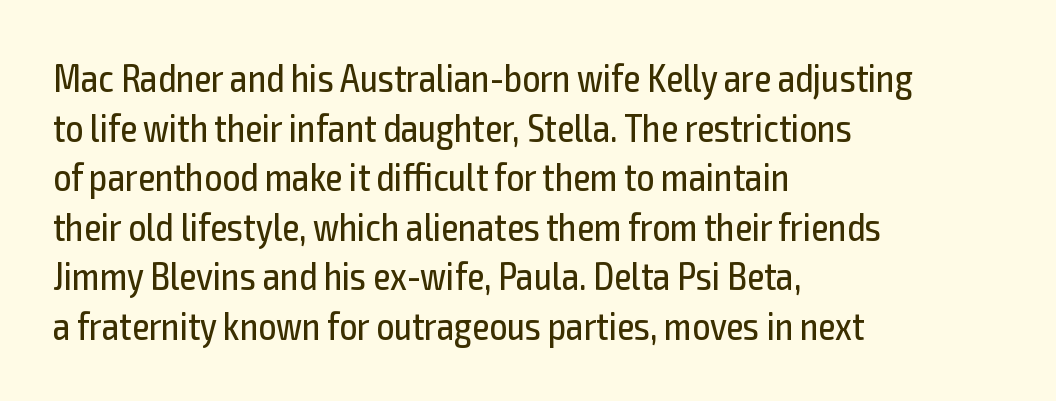
The image shows 39 px regular-weight, condensed sans-serif type, upright; set left-aligned, normal line spacing (1.27x), normal letter spacing, not underlined; a medium x-height.
